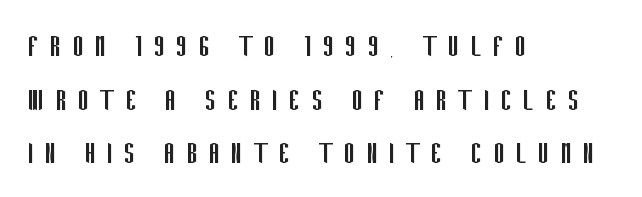
Regarding serifs, this sample does without them. The type sits square on the baseline with zero lean. Evenly set lines give the paragraph a standard silhouette. The letterforms stand isolated, each surrounded by extra space. This sample is left-justified, so line endings fall wherever the words run out.
